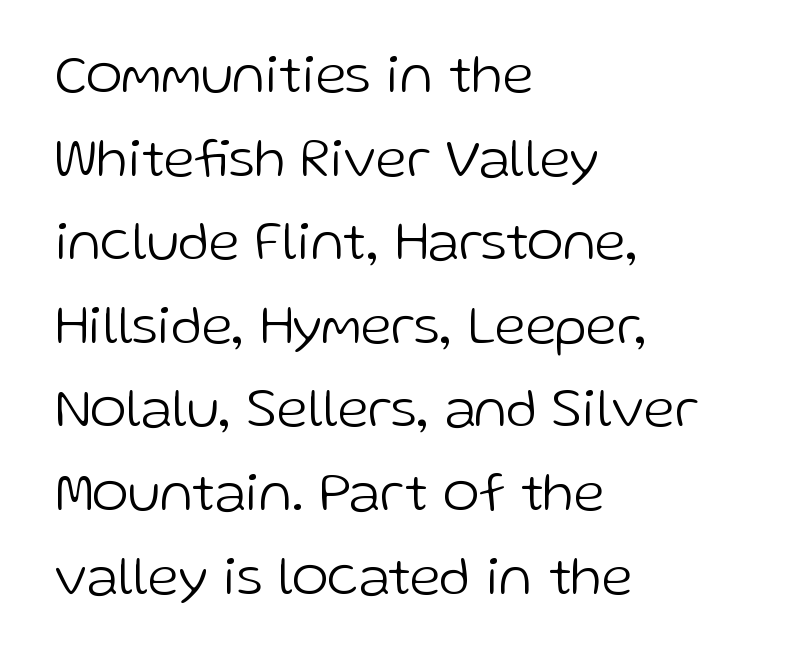
No extra ink here — the face is not bold. In terms of leading, this rendering sits right in the middle. The designer went with a sans here, leaving each stem footless. The lines are quadded left. A typesetter would call this zero additional tracking.
